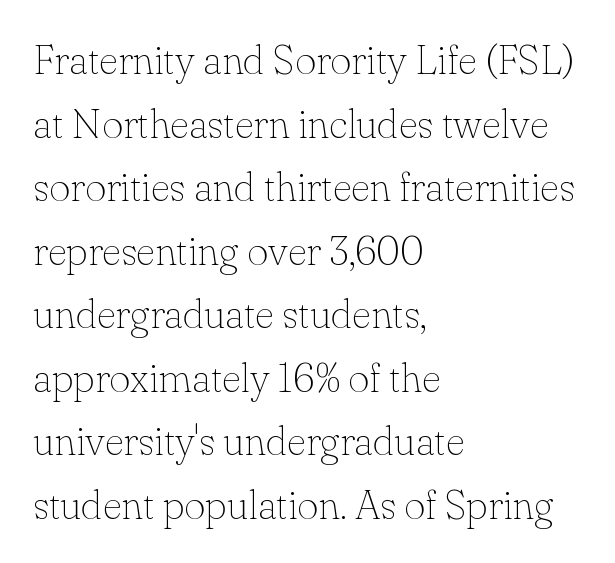
Q: Is the text bold? A: No.
Q: Is the text italic (slanted)? A: No, it is upright.
Q: Is the typeface a serif or a sans-serif typeface? A: Serif.
Q: Is the text underlined? A: No.
Q: How is the paragraph aligned? A: Left-aligned.
Q: Is the spacing between letters normal or unusually wide? A: Normal.
Q: Is the spacing between lines tight, normal or loose? A: Normal.
Q: Width (condensed, normal, or wide)? A: Normal.
Q: Stroke contrast? A: Low.
Q: x-height? A: Small.
Q: Monospaced? A: No.
